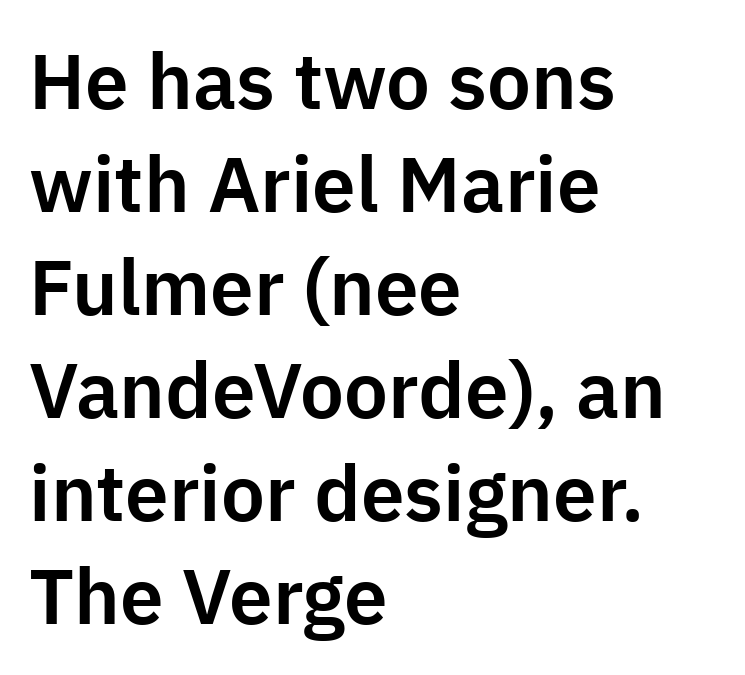
This rendering features lettering with no underline. The type family on display is of the sans-serif kind. Think of a printed novel: that variable character pitch is what you see here. Layout note: lines flush left. Leading matches the norm, producing a regular column. Do the letters lean? They stand straight.
